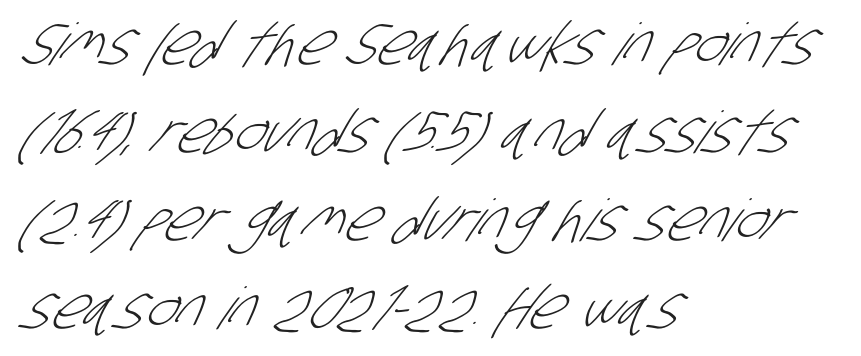
The image shows 58 px light, condensed sans-serif type; set left-aligned, normal line spacing (1.52x), normal letter spacing, not underlined; low stroke contrast and a large x-height.
